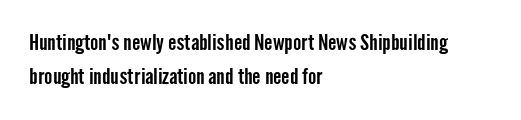
{"italic": "no", "underline": "no", "align": "left", "line_spacing": "normal", "line_spacing_ratio": 1.56, "letter_spacing": "normal", "letter_spacing_em": 0.0, "glyph_px": 22}
